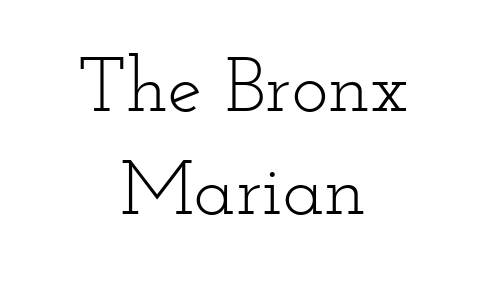
These glyphs show unthickened strokes, regular width or finer. Line spacing here is normal. Caption: multi-line text, centered on the measure. Glyph-to-glyph distance matches everyday printed text.
